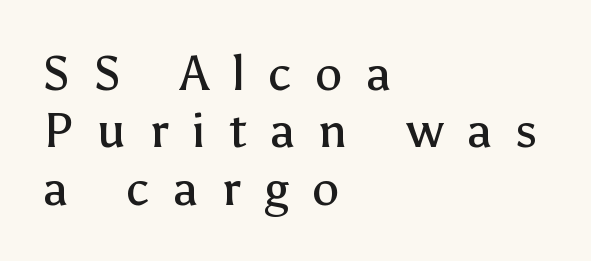
Words appear elongated and porous because spacing is wide. The font is comparable to plain body text, perhaps lighter. Is there any slant? The stems are plumb. A typesetter would call this proportional, since set widths differ per character. The passage shown is not underscored anywhere.
